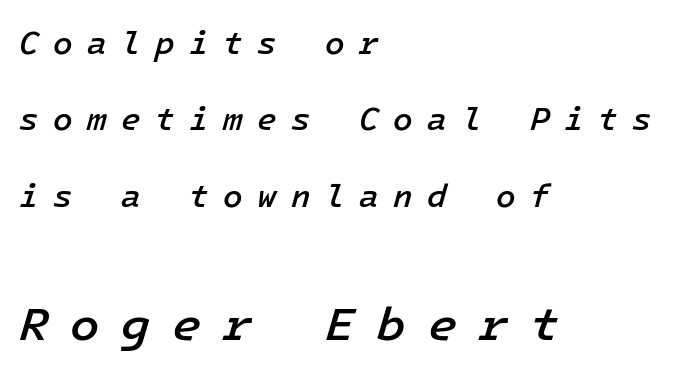
Q: Is the text bold? A: Semi-bold.
Q: Is the text italic (slanted)? A: Yes, it leans right by about 16 degrees.
Q: Is the text underlined? A: No.
Q: How is the paragraph aligned? A: Left-aligned.
Q: Is the spacing between letters normal or unusually wide? A: Unusually wide.
Q: Is the spacing between lines tight, normal or loose? A: Loose.
Q: Which block of text is set in a larger size, the first (top) or the second (bottom)? A: The second (bottom) one.
Q: Width (condensed, normal, or wide)? A: Normal.
Q: Stroke contrast? A: Low.
Q: x-height? A: Medium.
